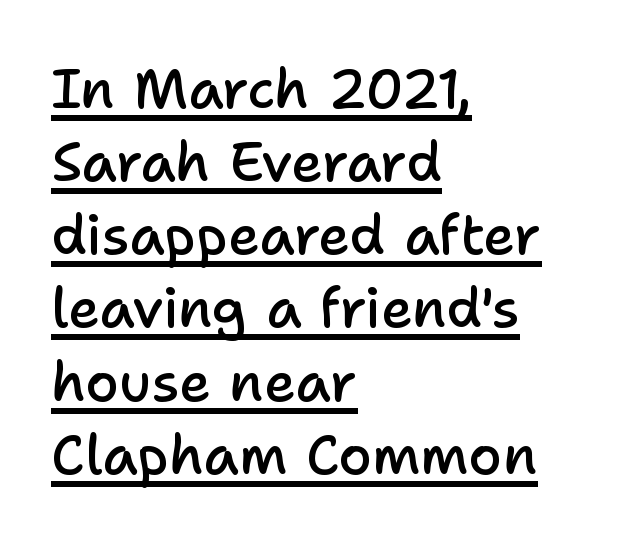
The image shows 55 px semibold sans-serif type, upright; set left-aligned, normal line spacing (1.33x), normal letter spacing, underlined; low stroke contrast and a medium x-height.
